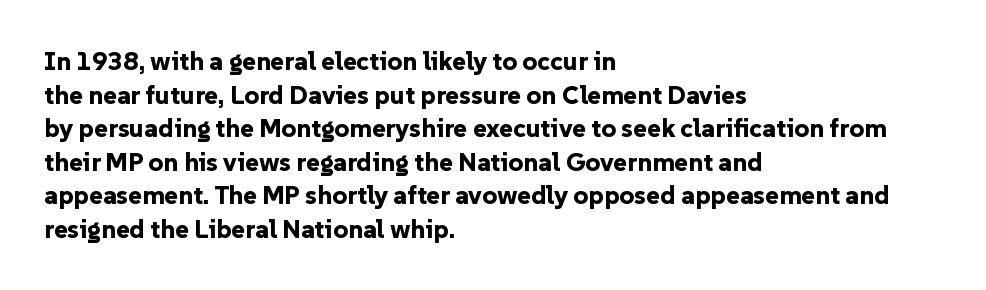
{"italic": "no", "bold": "yes", "underline": "no", "align": "left", "line_spacing": "normal", "line_spacing_ratio": 1.29, "letter_spacing": "normal", "letter_spacing_em": 0.0, "glyph_px": 26}
